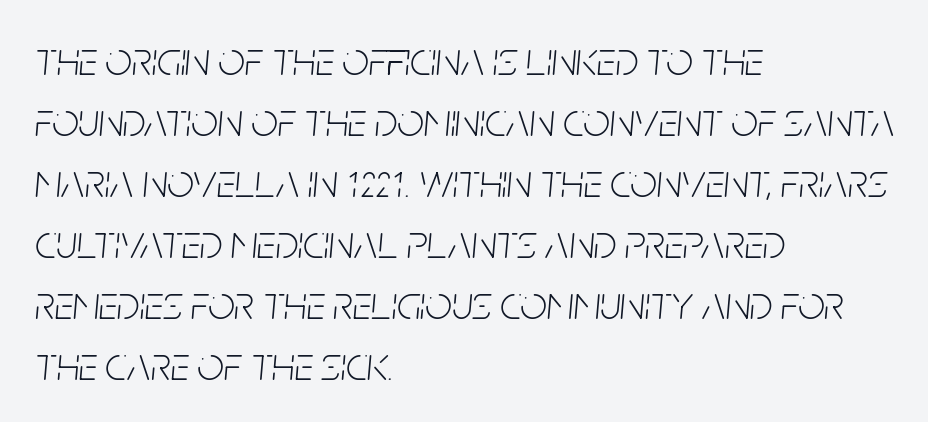
Q: Is the text bold? A: No.
Q: Is the text italic (slanted)? A: Yes, it leans right by about 5 degrees.
Q: Is the text underlined? A: No.
Q: How is the paragraph aligned? A: Left-aligned.
Q: Is the spacing between letters normal or unusually wide? A: Normal.
Q: Is the spacing between lines tight, normal or loose? A: Normal.
Q: Width (condensed, normal, or wide)? A: Condensed.
Q: Stroke contrast? A: Low.
Q: x-height? A: Large.
Q: Monospaced? A: No.
